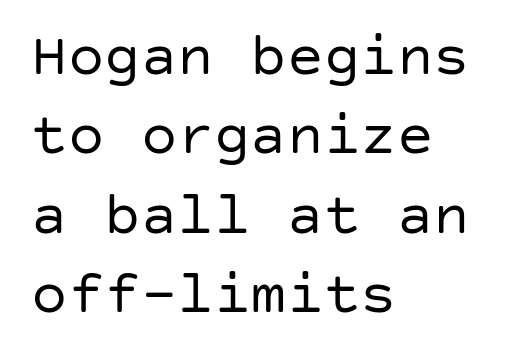
Q: Is the text bold? A: No.
Q: Is the text italic (slanted)? A: No, it is upright.
Q: Is the typeface a serif or a sans-serif typeface? A: Sans-serif.
Q: Is the text underlined? A: No.
Q: How is the paragraph aligned? A: Left-aligned.
Q: Is the spacing between letters normal or unusually wide? A: Normal.
Q: Is the spacing between lines tight, normal or loose? A: Normal.
Q: Width (condensed, normal, or wide)? A: Normal.
Q: Stroke contrast? A: Low.
Q: x-height? A: Large.
